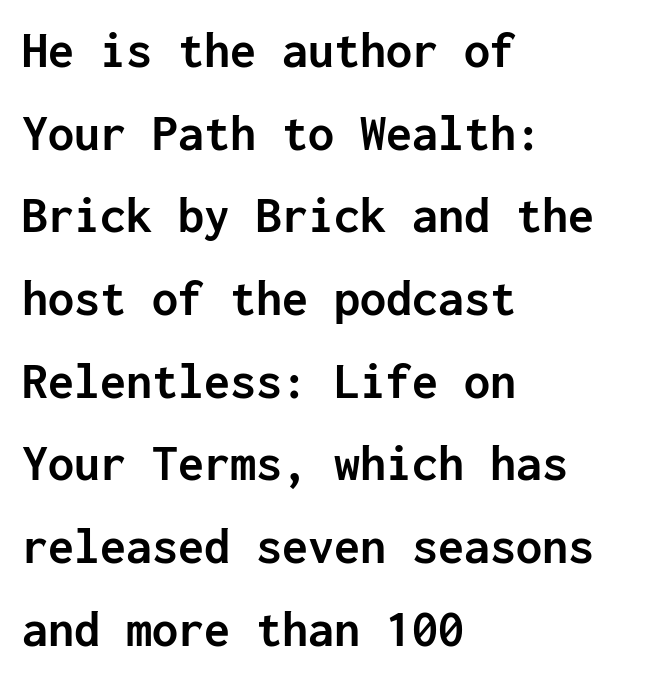
Q: Is the text bold? A: Yes.
Q: Is the text italic (slanted)? A: No, it is upright.
Q: Is the typeface a serif or a sans-serif typeface? A: Sans-serif.
Q: Is the text underlined? A: No.
Q: How is the paragraph aligned? A: Left-aligned.
Q: Is the spacing between letters normal or unusually wide? A: Normal.
Q: Is the spacing between lines tight, normal or loose? A: Normal.
Q: Width (condensed, normal, or wide)? A: Normal.
Q: Stroke contrast? A: Low.
Q: x-height? A: Medium.
Q: Monospaced? A: Yes.
